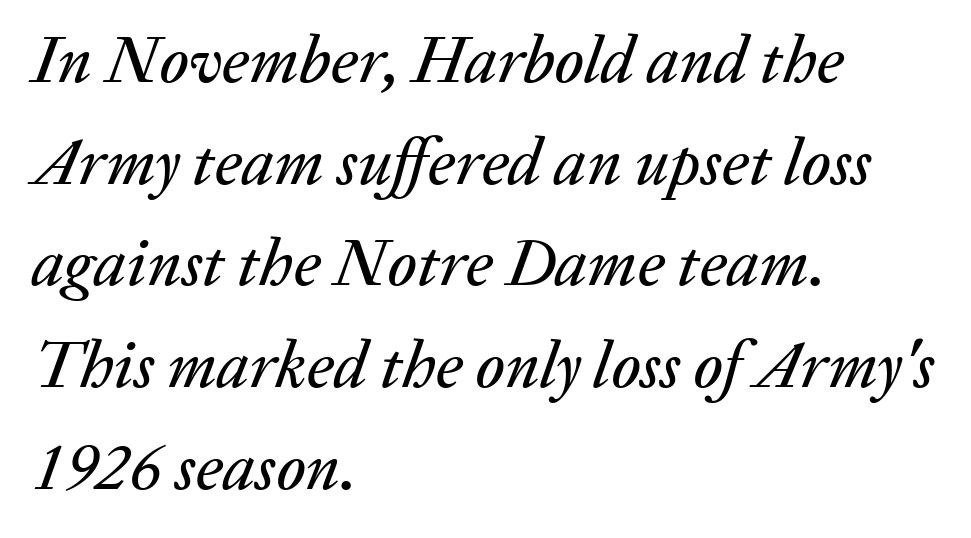
Q: Is the text italic (slanted)? A: Yes, it leans right by about 20 degrees.
Q: Is the text underlined? A: No.
Q: How is the paragraph aligned? A: Left-aligned.
Q: Is the spacing between letters normal or unusually wide? A: Normal.
Q: Is the spacing between lines tight, normal or loose? A: Normal.
Q: Width (condensed, normal, or wide)? A: Normal.
Q: Stroke contrast? A: Low.
Q: x-height? A: Medium.
Q: Monospaced? A: No.
